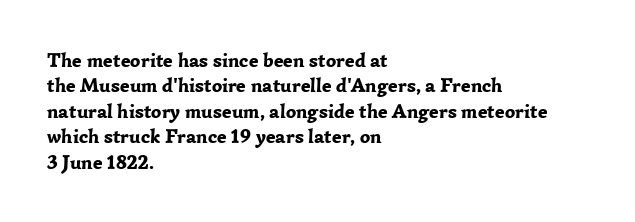
{"italic": "no", "bold": "yes", "underline": "no", "align": "left", "line_spacing": "normal", "line_spacing_ratio": 1.27, "letter_spacing": "normal", "letter_spacing_em": 0.0, "glyph_px": 20}
